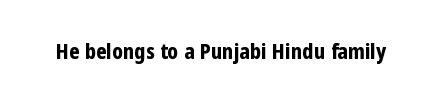
The image shows 22 px bold type, upright; set normal letter spacing, not underlined.
